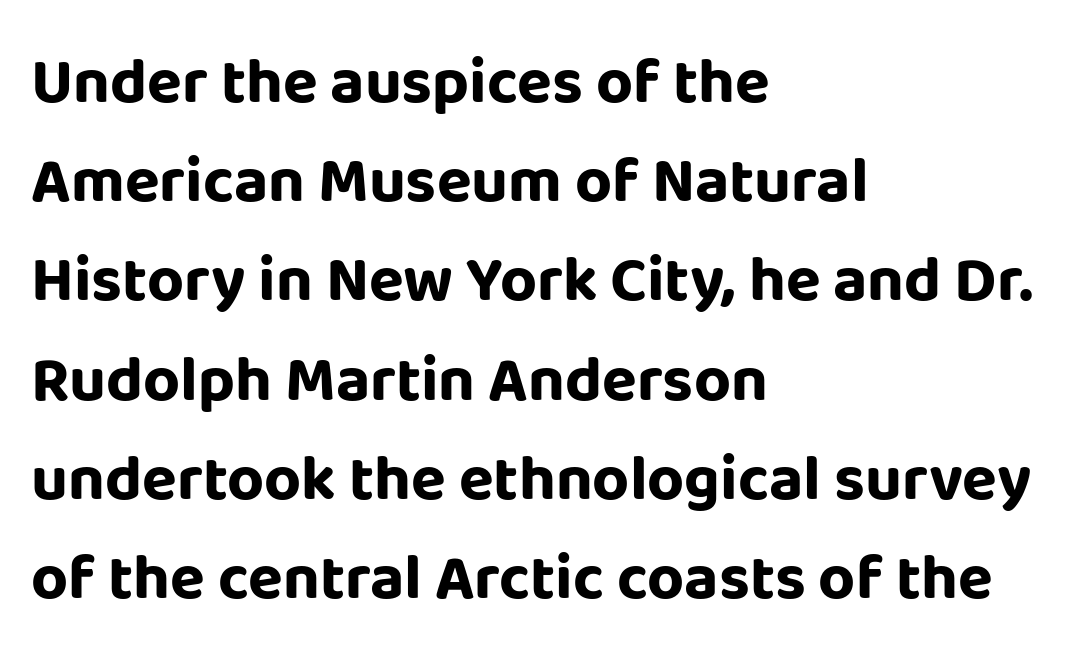
The rendering uses a bold face; every stroke is thick and dark. Notice how the passage keeps a crisp vertical edge on the left only. Interline gaps are of average width in this sample. The area under the type is left untouched. Check where the strokes stop: nothing finishes them off — pure sans. In terms of letterspacing, this is plain default setting.
